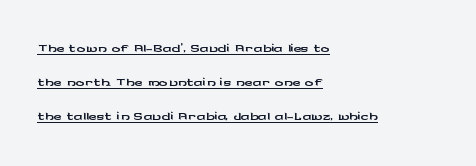
What's the leading like? Ordinary, nothing unusual. Posture: straight, roman, zero tilt. The horizontal fit of the characters is conventional and even. Casual observation: everything's shoved over to the left. A typographer would call this underscored text.
